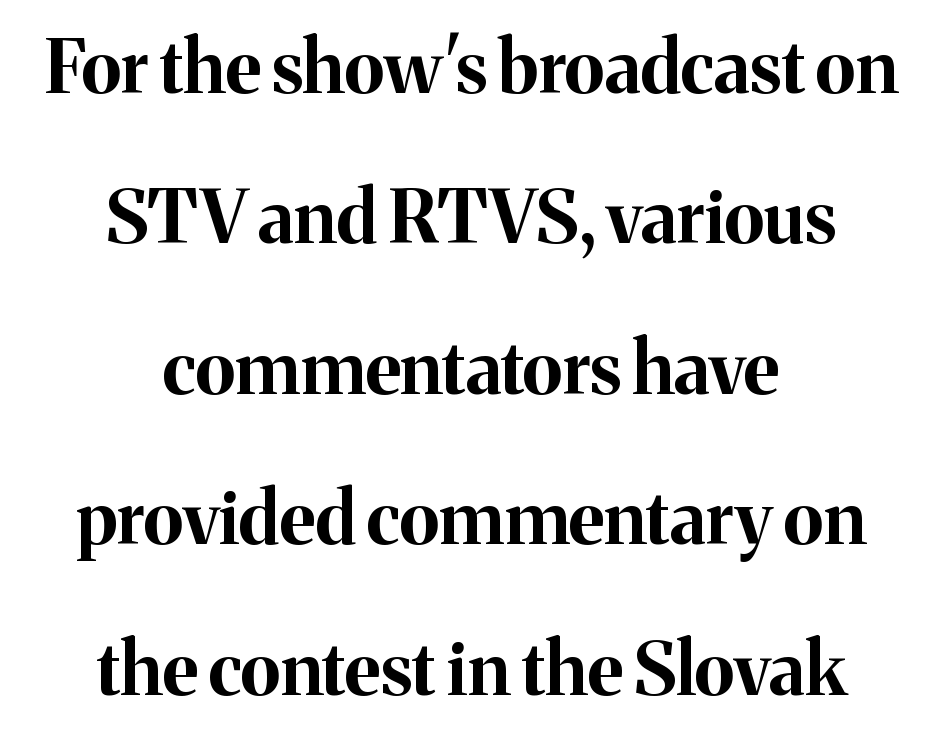
The image shows 73 px bold serif type, upright; set centered, loose line spacing (2.06x), normal letter spacing, not underlined; medium stroke contrast and a medium x-height.
